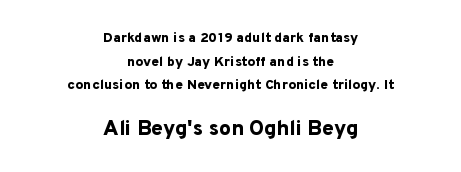
{"italic": "no", "bold": "yes", "underline": "no", "align": "center", "line_spacing": "normal", "line_spacing_ratio": 1.69, "letter_spacing": "normal", "letter_spacing_em": 0.0, "larger_block": "second", "size_ratio": 1.5, "glyph_px": 21}
